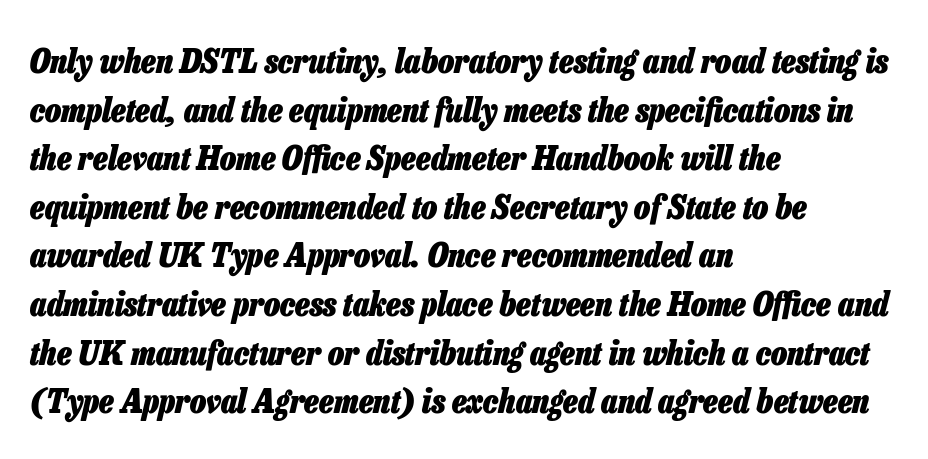
{"italic": "yes", "lean": "right", "slant_degrees": 13, "bold": "yes", "weight": "heavy", "width": "condensed", "stroke_contrast": "low", "x_height": "medium", "monospaced": "no", "underline": "no", "align": "left", "line_spacing": "normal", "line_spacing_ratio": 1.43, "letter_spacing": "normal", "letter_spacing_em": 0.0, "glyph_px": 34}
